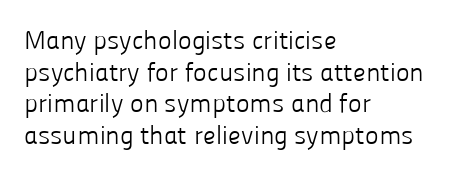
The image shows 26 px text type, upright; set left-aligned, line spacing 1.22x, normal letter spacing, not underlined.
